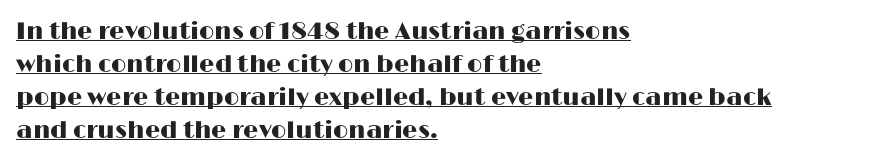
The image shows 24 px text type, upright; set left-aligned, normal line spacing (1.38x), normal letter spacing, underlined.
